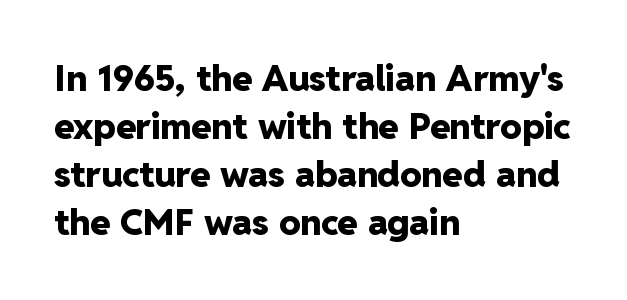
Is there any slant? The stems are plumb. These lines are rendered in a variable-pitch font. Teacher's note: observe the even left margin — that is flush-left alignment. A clean baseline with only descenders dipping below it.
